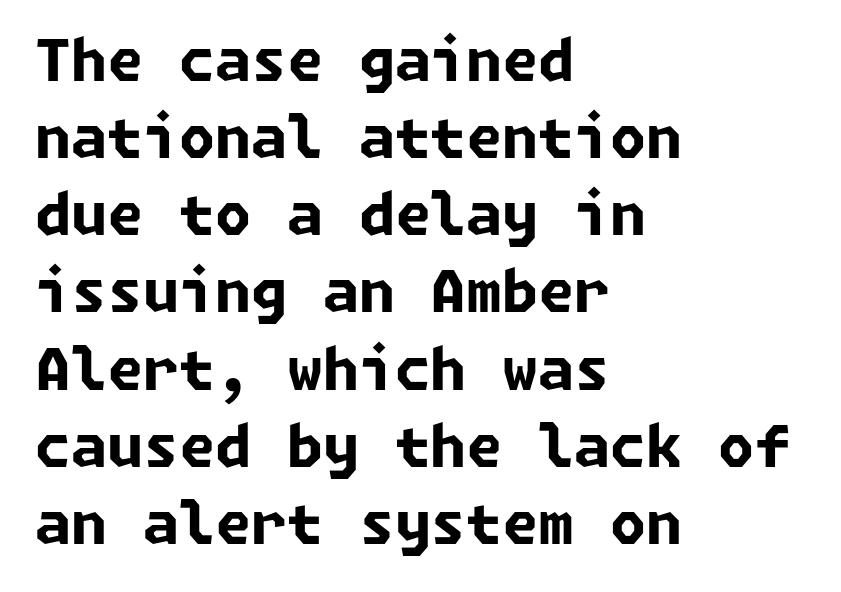
{"serif": "no", "bold": "yes", "weight": "bold", "width": "normal", "stroke_contrast": "low", "x_height": "medium", "underline": "no", "align": "left", "line_spacing": "normal", "line_spacing_ratio": 1.33, "letter_spacing": "normal", "letter_spacing_em": 0.0, "glyph_px": 58}
